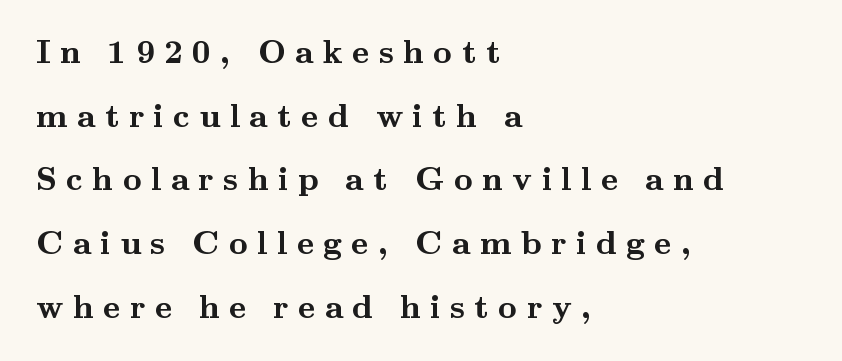
{"serif": "yes", "italic": "no", "bold": "yes", "weight": "semibold", "width": "wide", "stroke_contrast": "medium", "x_height": "small", "monospaced": "no", "underline": "no", "align": "left", "line_spacing": "loose", "line_spacing_ratio": 1.93, "letter_spacing": "wide", "letter_spacing_em": 0.28, "glyph_px": 33}
